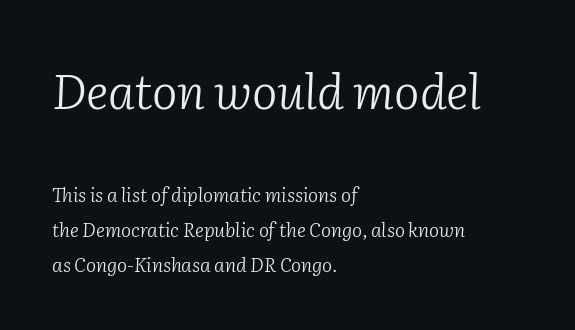
Q: Is the text bold? A: No.
Q: Is the text italic (slanted)? A: Yes, it leans right by about 2 degrees.
Q: Is the typeface a serif or a sans-serif typeface? A: Serif.
Q: Is the text underlined? A: No.
Q: How is the paragraph aligned? A: Left-aligned.
Q: Is the spacing between letters normal or unusually wide? A: Normal.
Q: Which block of text is set in a larger size, the first (top) or the second (bottom)? A: The first (top) one.
Q: Width (condensed, normal, or wide)? A: Normal.
Q: Stroke contrast? A: Low.
Q: x-height? A: Medium.
Q: Monospaced? A: No.
